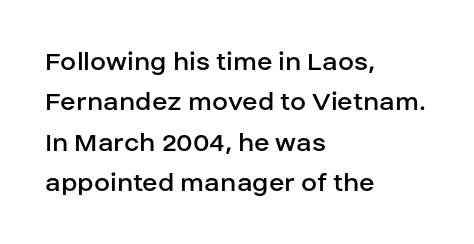
The image shows 29 px regular-weight sans-serif type, upright; set left-aligned, normal line spacing (1.39x), normal letter spacing, not underlined; low stroke contrast and a large x-height.
